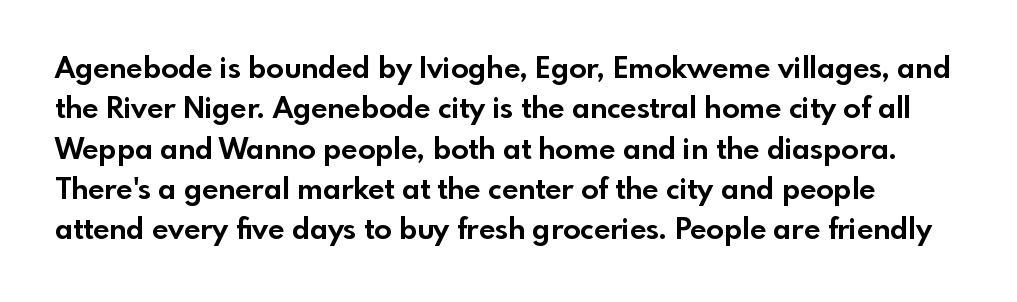
The image shows 29 px bold sans-serif type, upright; set normal line spacing (1.39x), normal letter spacing, not underlined; a small x-height.
